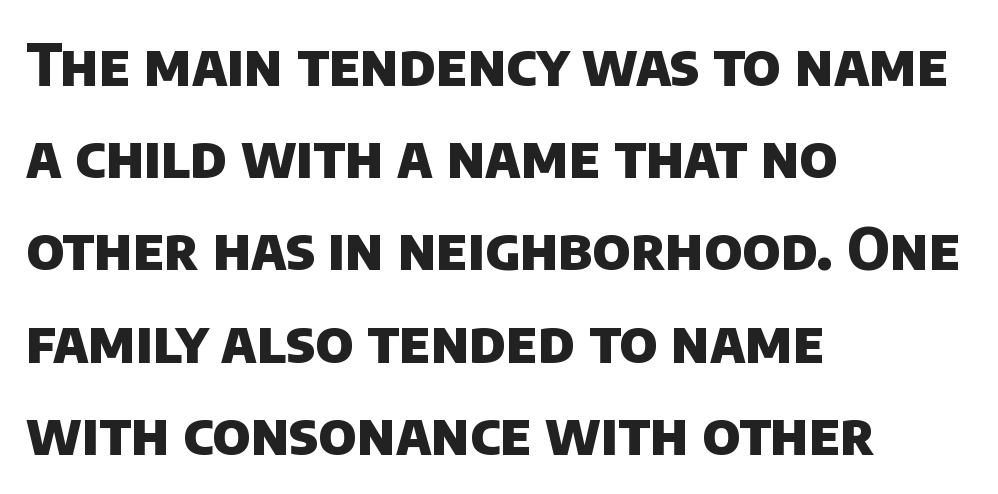
Line starts are locked; line ends wander. Serif or sans? Sans — the stroke terminals are bare. The specimen omits any rule beneath the text block's lines. The lines sit at an ordinary, default distance from one another. Look at the tracking — it's just the regular setting, nothing added. Here the designer chose a conventional face with non-uniform glyph widths.
